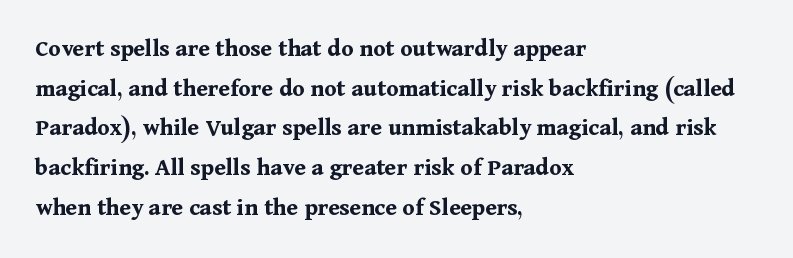
The image shows 25 px bold type, upright; set left-aligned, normal line spacing (1.59x), normal letter spacing, not underlined.
